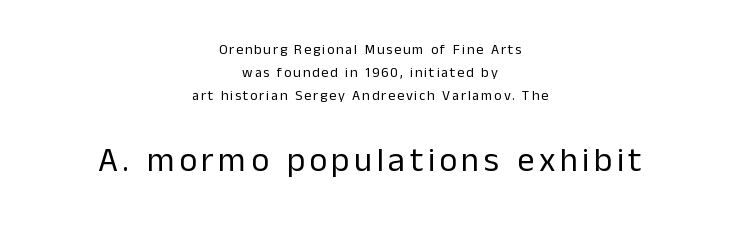
Q: Is the text bold? A: No.
Q: Is the text italic (slanted)? A: No, it is upright.
Q: Is the typeface a serif or a sans-serif typeface? A: Sans-serif.
Q: Is the text underlined? A: No.
Q: How is the paragraph aligned? A: Centered.
Q: Is the spacing between lines tight, normal or loose? A: Normal.
Q: Which block of text is set in a larger size, the first (top) or the second (bottom)? A: The second (bottom) one.
Q: Width (condensed, normal, or wide)? A: Normal.
Q: Stroke contrast? A: Low.
Q: x-height? A: Medium.
Q: Monospaced? A: No.
